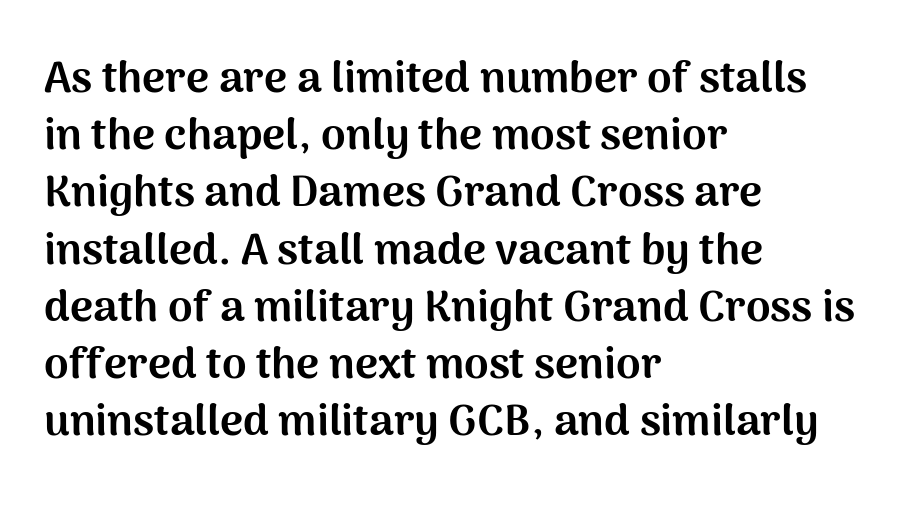
The image shows 44 px bold sans-serif type, upright; set left-aligned, normal line spacing (1.3x), normal letter spacing, not underlined; medium stroke contrast and a medium x-height.
